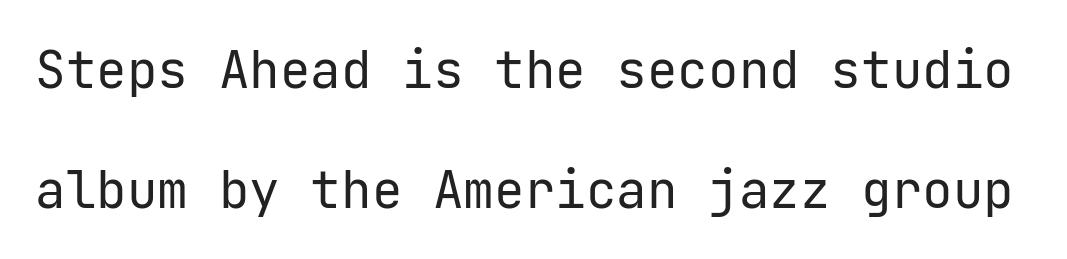
The typography opts for an upright posture over an oblique one. Interline gaps are noticeably wide in this sample. Spacing between characters is what you'd get straight out of the box. The type family on display is of the sans-serif kind. The foot of each line stays bare and open. Is the stroke heavy? The answer is a plain regular-or-lighter.
